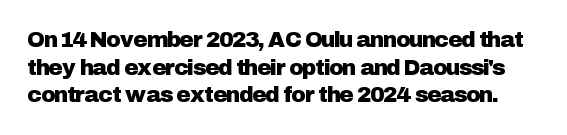
{"italic": "no", "underline": "no", "line_spacing": "normal", "line_spacing_ratio": 1.26, "letter_spacing": "normal", "letter_spacing_em": 0.0, "glyph_px": 22}
